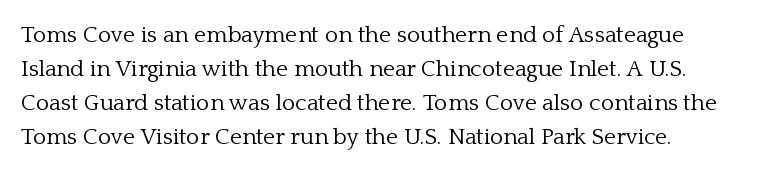
{"italic": "no", "bold": "no", "underline": "no", "line_spacing": "normal", "line_spacing_ratio": 1.48, "letter_spacing": "normal", "letter_spacing_em": 0.0, "glyph_px": 23}
